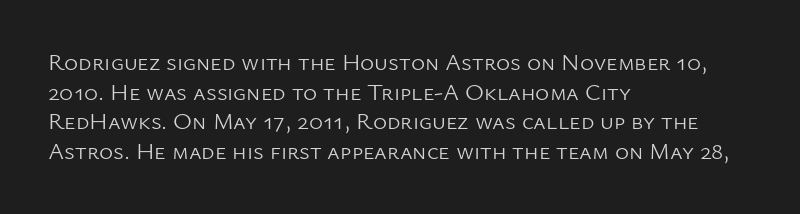
Q: Is the text bold? A: No.
Q: Is the text italic (slanted)? A: No, it is upright.
Q: Is the text underlined? A: No.
Q: How is the paragraph aligned? A: Left-aligned.
Q: Is the spacing between letters normal or unusually wide? A: Normal.
